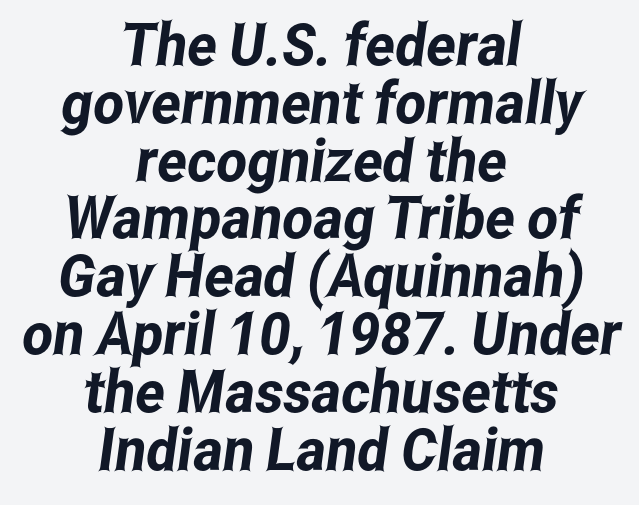
The zone under the glyphs is completely vacant. Grotesque or geometric, the face here clearly has no serifs. Neither beginnings nor endings align; midpoints do. Proportional: the letters do not fall into vertical columns. Between one letter and the next there's only the usual sliver of space. Regarding leading, the lines here are crowded together.
